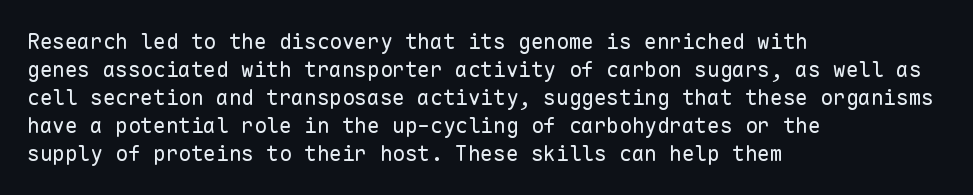
The paragraph has a hard left edge and a soft right edge. Rows of type keep a routine distance in the vertical direction. The letters sit at their default tracking, neither squeezed nor spread. Posture: vertical.
